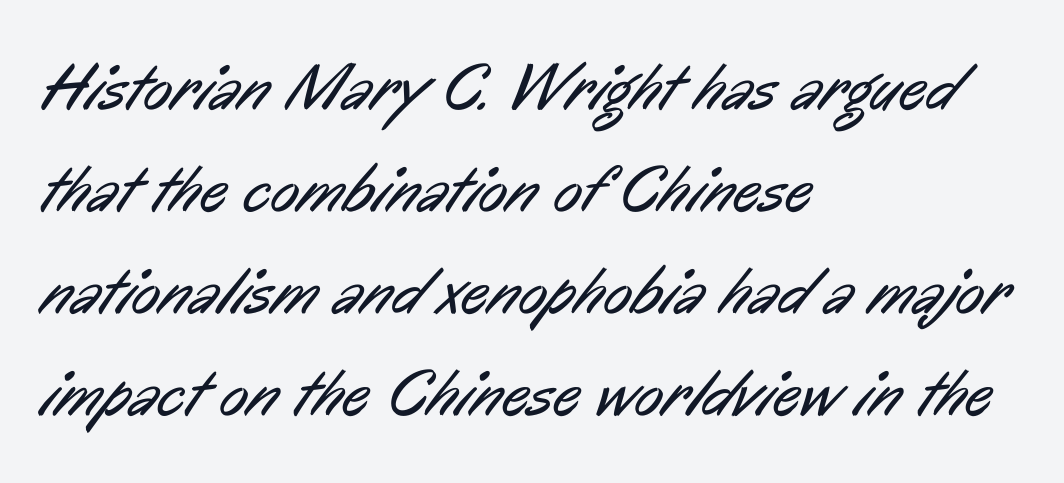
The passage is arranged the way most books set body copy — flush left. No letter is thick-stroked: the sample isn't bold. The space directly below the letters is spotless. These lines sit exactly where default settings would place them.
